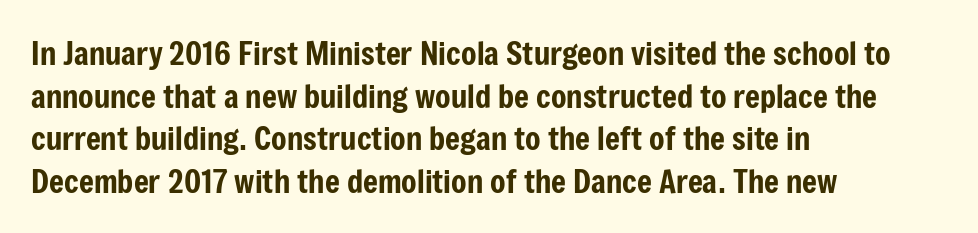
{"serif": "no", "italic": "no", "width": "condensed", "stroke_contrast": "low", "x_height": "medium", "monospaced": "no", "underline": "no", "align": "left", "line_spacing": "normal", "line_spacing_ratio": 1.33, "letter_spacing": "normal", "letter_spacing_em": 0.0, "glyph_px": 32}
